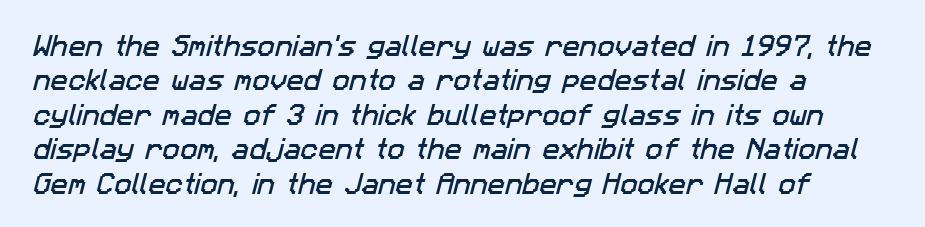
Words float on clear page, feet unadorned. Words appear dense and cohesive because spacing is normal. Vertically, the passage feels balanced, rows spaced as you'd expect.
